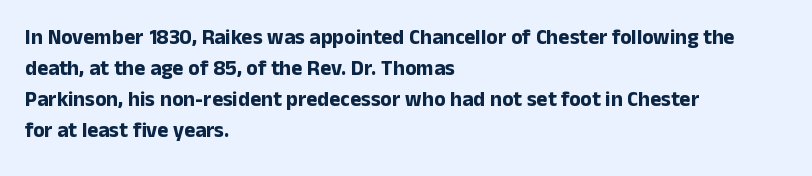
The image shows 21 px bold type, upright; set left-aligned, normal line spacing (1.48x), normal letter spacing, not underlined.
